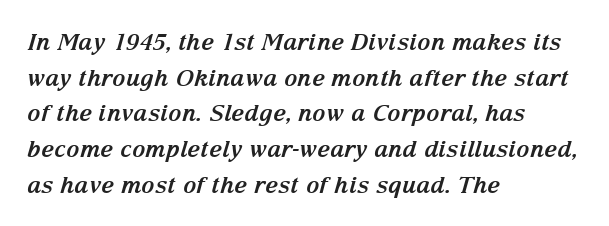
Line starts are locked; line ends wander. Honestly, the row spacing looks completely unremarkable. Observe the lean: these are italic letterforms. Words float on clear page, feet unadorned. You could call the tracking neutral — neither tight nor loose. The font is running at its bold setting.
